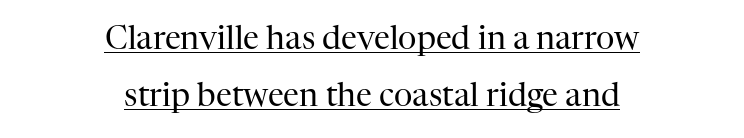
These lines are composed in type with serifs. The strokes carry an ordinary text weight at most. The font's upright variant was chosen for this text. The typesetter chose a symmetrical, centered arrangement here. Words appear dense and cohesive because spacing is normal.
